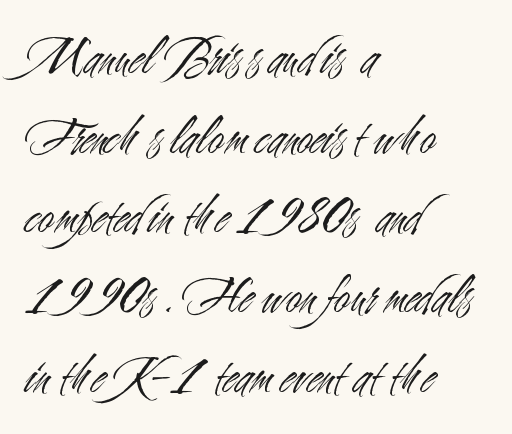
The image shows 55 px light, condensed sans-serif type; set left-aligned, normal line spacing (1.45x), normal letter spacing, not underlined; medium stroke contrast and a small x-height.
